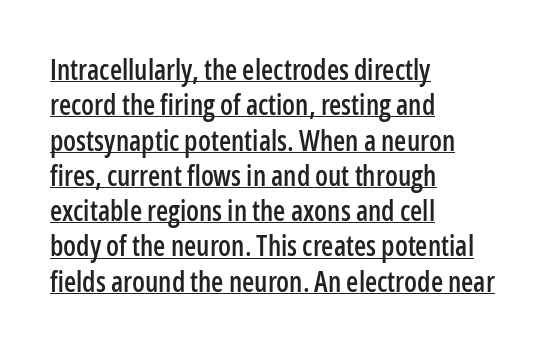
The image shows 28 px condensed sans-serif type, upright; set left-aligned, normal line spacing (1.26x), normal letter spacing, underlined; low stroke contrast and a medium x-height.
